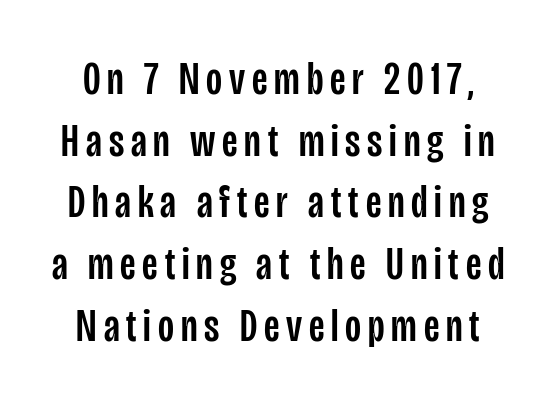
Interline gaps are of average width in this sample. No word sits above an underline. What kind of face is this? One without serifs — a sans. The passage shown is typed in a proportional face where columns would drift. Every character sits straight up, as roman type does.
